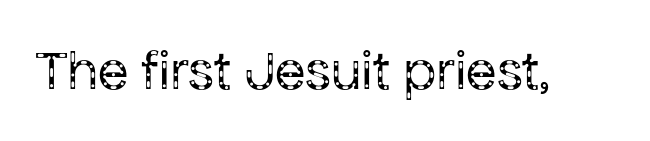
Q: Is the text bold? A: No.
Q: Is the text italic (slanted)? A: No, it is upright.
Q: Is the typeface a serif or a sans-serif typeface? A: Sans-serif.
Q: Is the text underlined? A: No.
Q: Is the spacing between letters normal or unusually wide? A: Normal.
Q: Width (condensed, normal, or wide)? A: Normal.
Q: Stroke contrast? A: Low.
Q: x-height? A: Medium.
Q: Monospaced? A: No.
